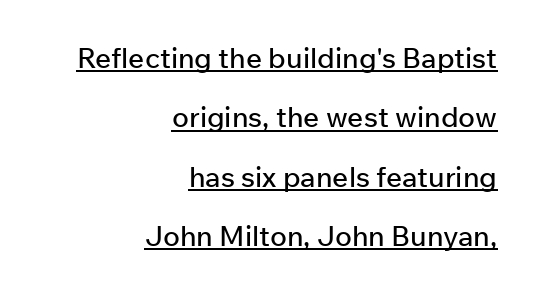
Q: Is the text italic (slanted)? A: No, it is upright.
Q: Is the typeface a serif or a sans-serif typeface? A: Sans-serif.
Q: Is the text underlined? A: Yes.
Q: How is the paragraph aligned? A: Right-aligned.
Q: Is the spacing between letters normal or unusually wide? A: Normal.
Q: Is the spacing between lines tight, normal or loose? A: Loose.
Q: Width (condensed, normal, or wide)? A: Normal.
Q: Stroke contrast? A: Low.
Q: x-height? A: Medium.
Q: Monospaced? A: No.
